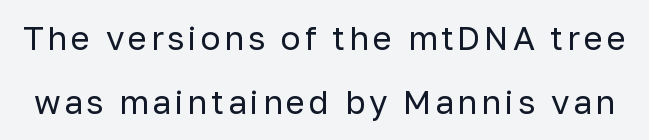
The image shows 33 px regular-weight sans-serif type, upright; set loose line spacing (1.94x), not underlined; low stroke contrast and a medium x-height.
